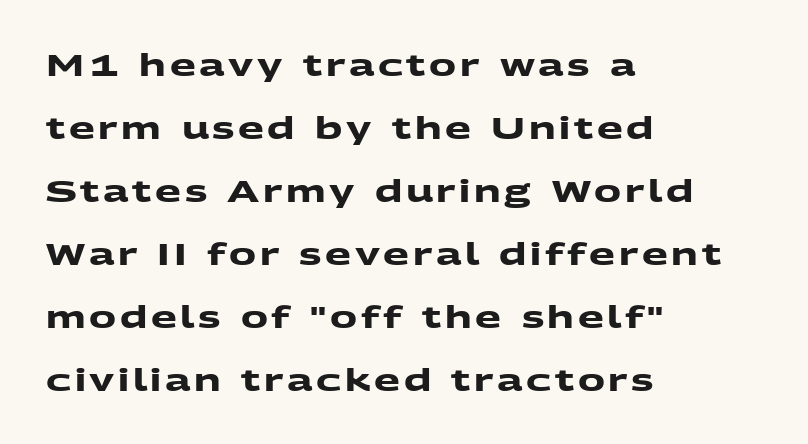
{"serif": "no", "bold": "yes", "weight": "heavy", "width": "wide", "stroke_contrast": "medium", "x_height": "medium", "monospaced": "no", "underline": "no", "align": "left", "line_spacing": "loose", "line_spacing_ratio": 2.1, "glyph_px": 30}
